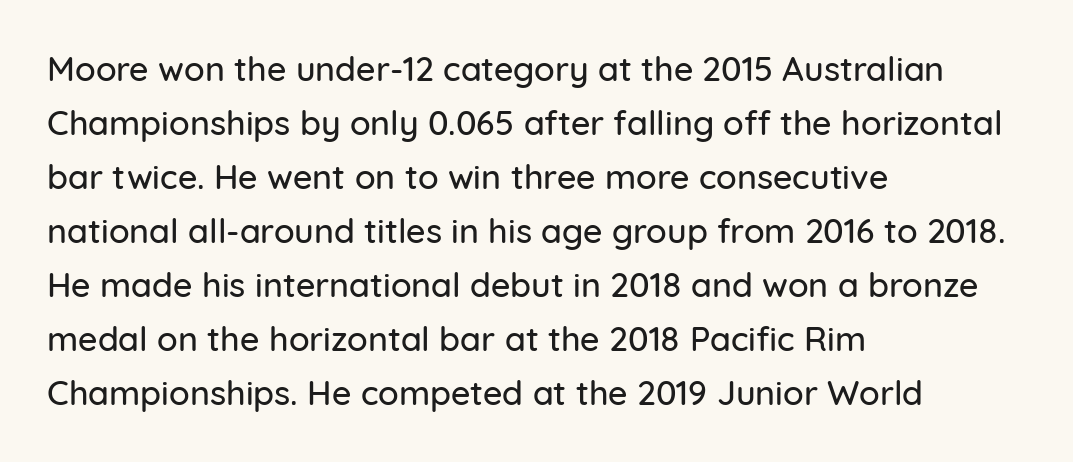
The image shows 34 px sans-serif type, upright; set left-aligned, normal line spacing (1.59x), normal letter spacing, not underlined; low stroke contrast and a medium x-height.
